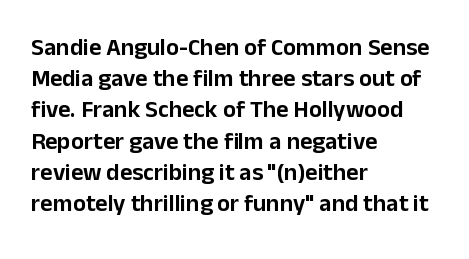
{"italic": "no", "underline": "no", "align": "left", "line_spacing": "normal", "line_spacing_ratio": 1.3, "letter_spacing": "normal", "letter_spacing_em": 0.0, "glyph_px": 24}
